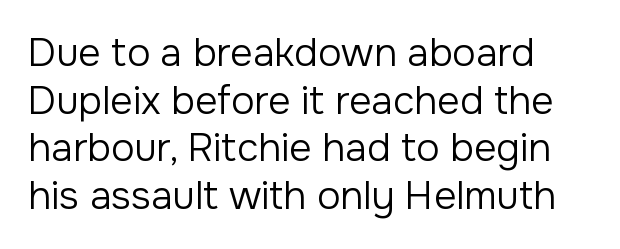
Which margin do the lines hug? The left one — the right edge is uneven. Characters remain perfectly vertical along every line. In terms of letterspacing, this is plain default setting. Think standard paragraph weight, or any step lighter than that. Type without underlining.
